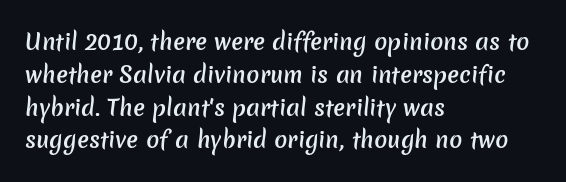
Look at the stroke-to-counter ratio: somewhat heavy, a semibold. Leading matches the norm, producing a regular column. The horizontal fit of the characters is conventional and even. Words float on clear page, feet unadorned. The text block is weighted toward the left margin, trailing off unevenly rightward.
